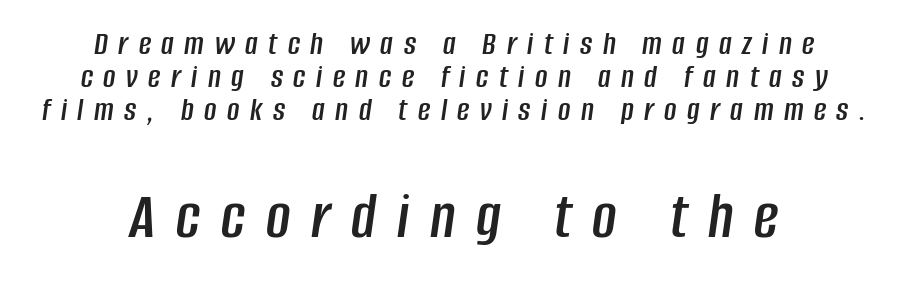
The letters in the lower block stand taller than those in the block above. Yep, that's italic — everything's leaning. Look at the tracking — it's clearly loosened, letters drifting apart. Only glyphs here, with clear space below each row. This block would grow much taller if given ordinary leading; it's compressed now.
